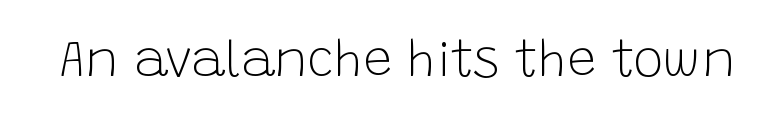
Each letter keeps its own natural width here, so spacing adapts to shape. The glyphs are unaccompanied by any horizontal stroke below them. The face used here is a sans, in the tradition of grotesques and geometrics. Default kerning and tracking; the words read as compact shapes. Unlike italic type, these characters show no tilt at all. The weight would be labelled regular, book, light, or lighter still.
